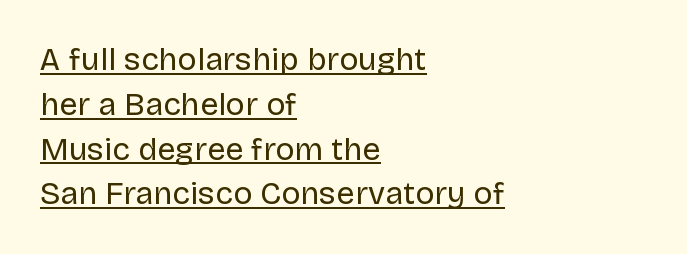
Tracking value appears to be zero — textbook default spacing. Regarding leading, the lines here are spaced in the standard way. This rendering employs a face without finishing strokes, i.e., a sans-serif. The font's upright variant was chosen for this text.
